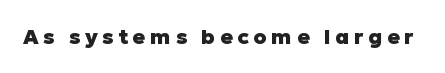
The image shows 21 px bold type, upright; set unusually wide letter spacing (+0.22 em), not underlined.
